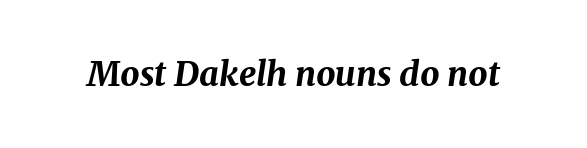
Q: Is the text bold? A: Yes.
Q: Is the text italic (slanted)? A: Yes, it leans right by about 8 degrees.
Q: Is the text underlined? A: No.
Q: Is the spacing between letters normal or unusually wide? A: Normal.
Q: Width (condensed, normal, or wide)? A: Normal.
Q: Stroke contrast? A: Medium.
Q: x-height? A: Medium.
Q: Monospaced? A: No.
